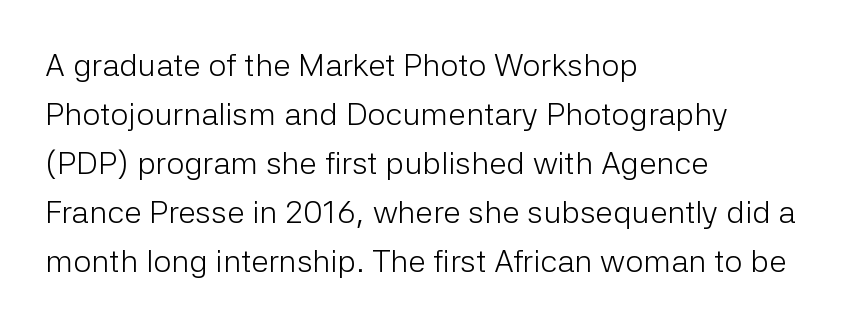
{"serif": "no", "italic": "no", "bold": "no", "weight": "light", "width": "normal", "stroke_contrast": "low", "x_height": "medium", "monospaced": "no", "underline": "no", "align": "left", "line_spacing": "normal", "line_spacing_ratio": 1.53, "letter_spacing": "normal", "letter_spacing_em": 0.0, "glyph_px": 32}
